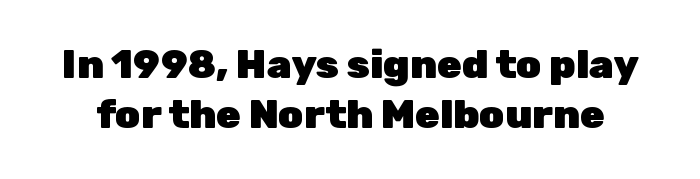
The image shows 40 px heavy sans-serif type, upright; set normal line spacing (1.26x), normal letter spacing, not underlined; low stroke contrast and a medium x-height.
